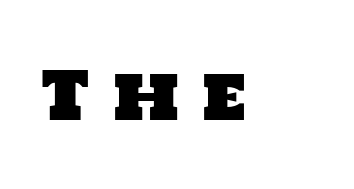
This sample has the flowing, uneven cadence of proportional lettering. Each letter's strokes conclude bluntly, with no projecting serifs. The letterforms stand isolated, each surrounded by extra space. Letters rest on an invisible, unmarked baseline.
